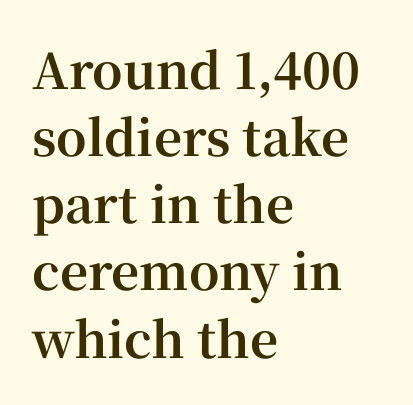
Caption: bold face, heavy strokes. The letters stand straight up with perfectly vertical stems. The letters advance in unequal steps, a hallmark of proportional type. Underline: absent.
